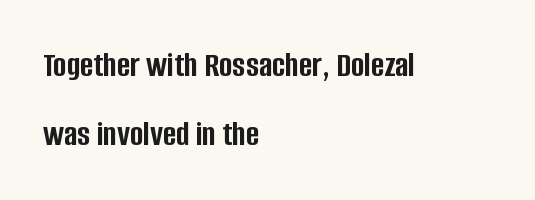
Q: Is the text bold? A: Yes.
Q: Is the text italic (slanted)? A: No, it is upright.
Q: Is the typeface a serif or a sans-serif typeface? A: Sans-serif.
Q: Is the text underlined? A: No.
Q: How is the paragraph aligned? A: Left-aligned.
Q: Is the spacing between letters normal or unusually wide? A: Normal.
Q: Is the spacing between lines tight, normal or loose? A: Loose.
Q: Width (condensed, normal, or wide)? A: Condensed.
Q: Stroke contrast? A: Low.
Q: x-height? A: Large.
Q: Monospaced? A: No.
